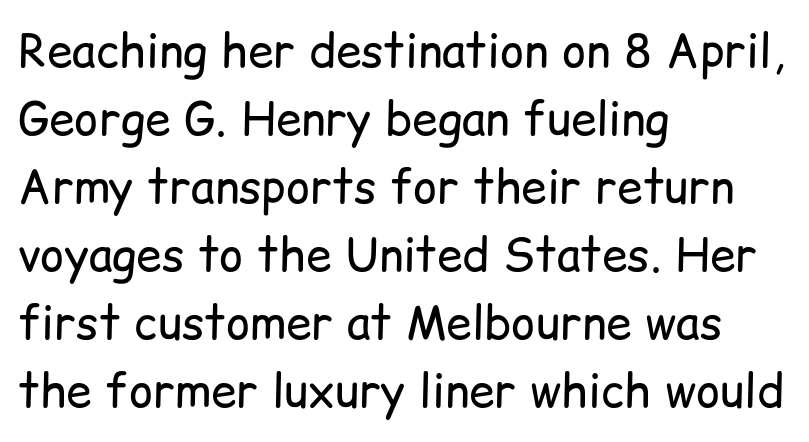
The image shows 46 px regular-weight sans-serif type, upright; set left-aligned, normal line spacing (1.48x), normal letter spacing, not underlined; low stroke contrast and a medium x-height.
